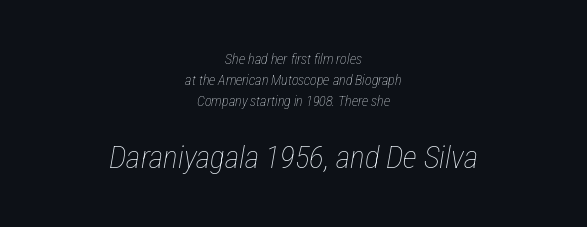
Q: Is the text bold? A: No.
Q: Is the text italic (slanted)? A: Yes, it leans right by about 12 degrees.
Q: Is the text underlined? A: No.
Q: How is the paragraph aligned? A: Centered.
Q: Is the spacing between letters normal or unusually wide? A: Normal.
Q: Is the spacing between lines tight, normal or loose? A: Normal.
Q: Which block of text is set in a larger size, the first (top) or the second (bottom)? A: The second (bottom) one.
Q: Width (condensed, normal, or wide)? A: Condensed.
Q: Stroke contrast? A: Low.
Q: x-height? A: Medium.
Q: Monospaced? A: No.
